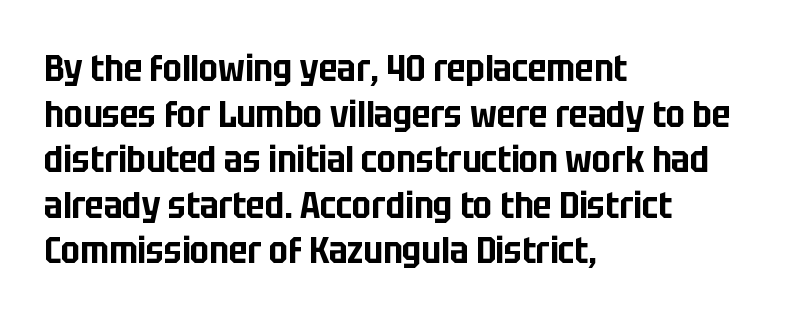
The axis of the letterforms is exactly vertical. Spacing verdict: proportional, widths tailored to each character. Each word holds together tightly as a unit, with standard inter-letter gaps. In CSS terms this would be text-align: left. I'd call this a sans setting — the letters go barefoot. The foot of each line stays bare and open.
